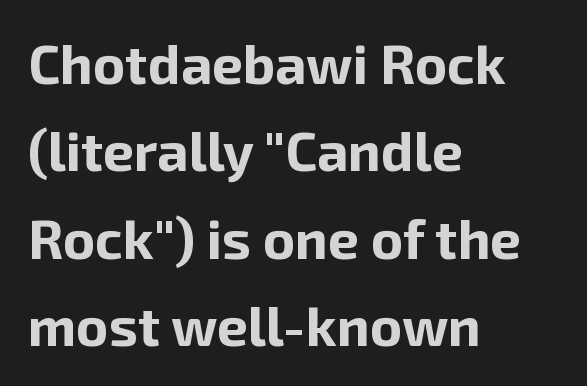
Q: Is the text bold? A: Yes.
Q: Is the text italic (slanted)? A: No, it is upright.
Q: Is the typeface a serif or a sans-serif typeface? A: Sans-serif.
Q: Is the text underlined? A: No.
Q: How is the paragraph aligned? A: Left-aligned.
Q: Is the spacing between letters normal or unusually wide? A: Normal.
Q: Is the spacing between lines tight, normal or loose? A: Normal.
Q: Width (condensed, normal, or wide)? A: Normal.
Q: Stroke contrast? A: Low.
Q: x-height? A: Medium.
Q: Monospaced? A: No.
